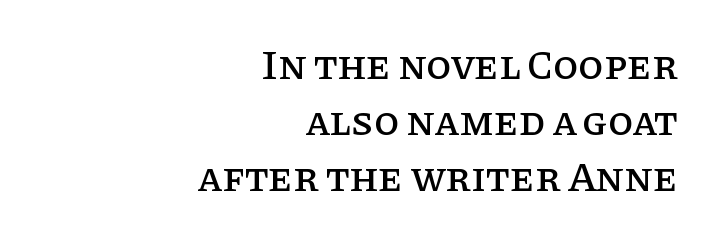
{"serif": "yes", "italic": "no", "width": "normal", "stroke_contrast": "low", "x_height": "large", "monospaced": "no", "underline": "no", "align": "right", "line_spacing": "normal", "line_spacing_ratio": 1.37, "letter_spacing": "normal", "letter_spacing_em": 0.0, "glyph_px": 41}
